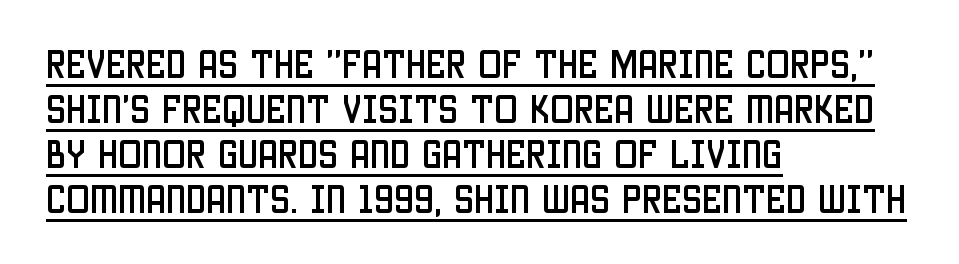
Q: Is the text italic (slanted)? A: No, it is upright.
Q: Is the typeface a serif or a sans-serif typeface? A: Sans-serif.
Q: Is the text underlined? A: Yes.
Q: How is the paragraph aligned? A: Left-aligned.
Q: Is the spacing between letters normal or unusually wide? A: Normal.
Q: Is the spacing between lines tight, normal or loose? A: Normal.
Q: Width (condensed, normal, or wide)? A: Condensed.
Q: Stroke contrast? A: Low.
Q: x-height? A: Large.
Q: Monospaced? A: No.
